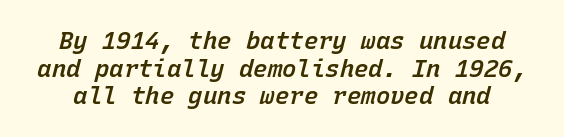
Standard letterfit; no display-style spreading of the glyphs. The text carries the slant typical of an italic or oblique font. The specimen omits any rule beneath the text block's lines. Very little white space separates one row of letters from the next. Its strokes are somewhat broadened, the hallmark of semibold type.
